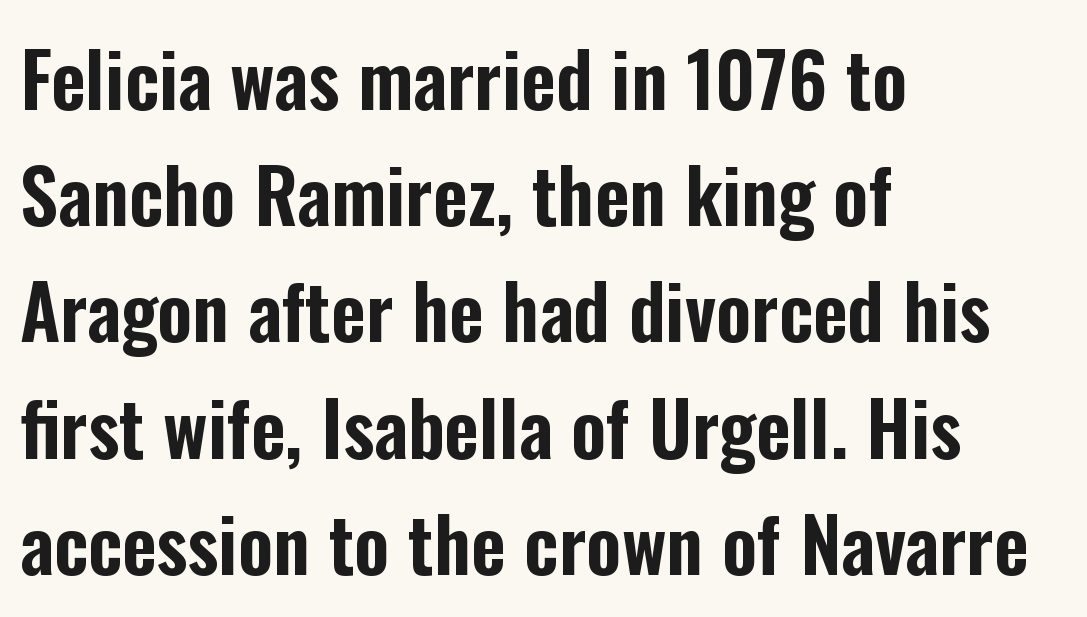
Q: Is the text italic (slanted)? A: No, it is upright.
Q: Is the typeface a serif or a sans-serif typeface? A: Sans-serif.
Q: Is the text underlined? A: No.
Q: How is the paragraph aligned? A: Left-aligned.
Q: Is the spacing between letters normal or unusually wide? A: Normal.
Q: Is the spacing between lines tight, normal or loose? A: Normal.
Q: Width (condensed, normal, or wide)? A: Condensed.
Q: Stroke contrast? A: Low.
Q: x-height? A: Medium.
Q: Monospaced? A: No.
